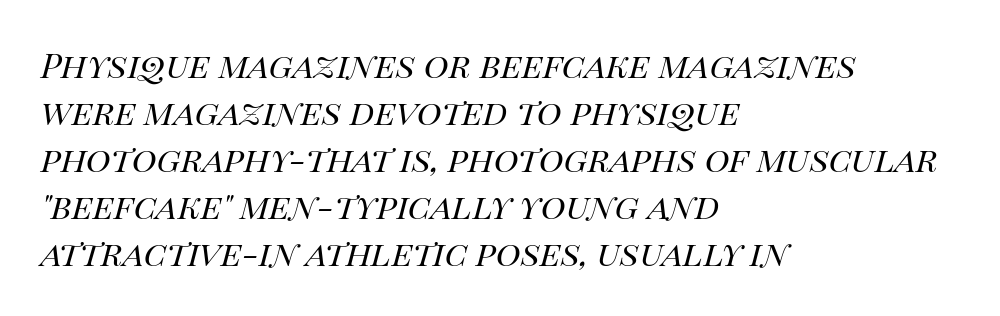
Line starts are locked; line ends wander. Spacing verdict: proportional, widths tailored to each character. Line spacing here is normal. The axis of the letterforms is tilted away from vertical.
